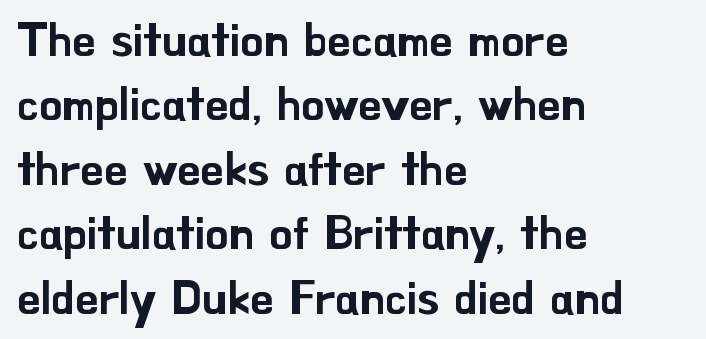
A typesetter would call this proportional, since set widths differ per character. This sample uses an upright cut, with every glyph sitting square on the baseline. Observe the absence of serifs on each vertical stroke in this sample. Alignment: flush left.
